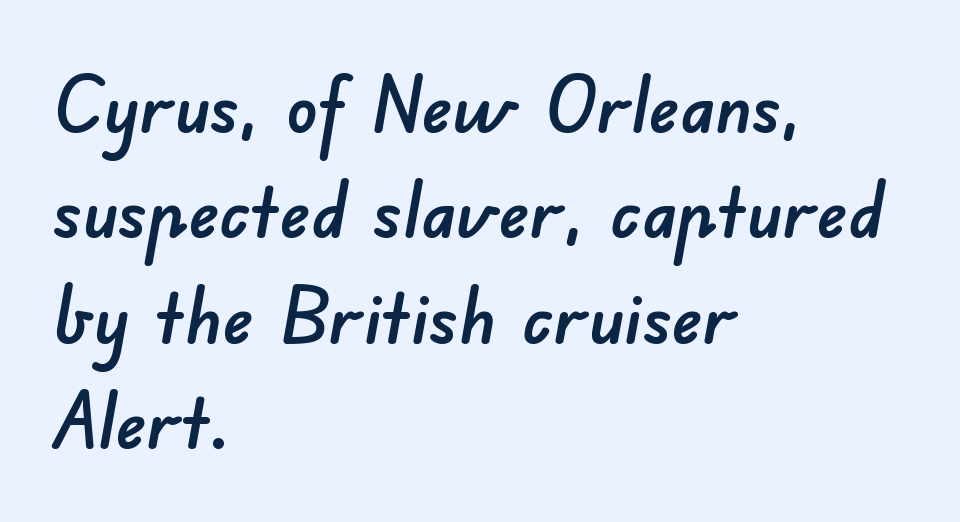
The image shows 78 px sans-serif type; set left-aligned, normal line spacing (1.35x), normal letter spacing, not underlined; low stroke contrast and a small x-height.
